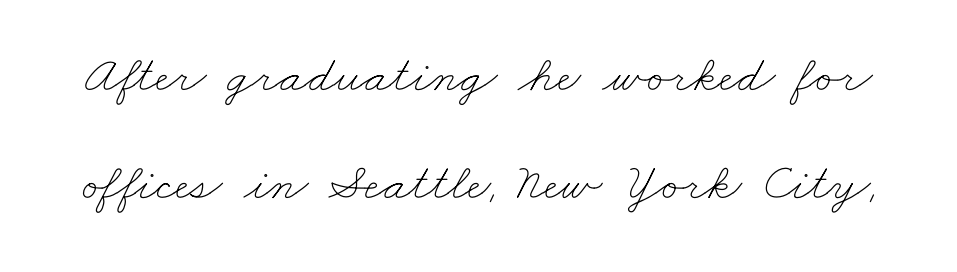
How would I describe the line gaps? Wide and relaxed. Character widths vary here, with narrow letters taking less room than wide ones. These lines keep a tight, regular rhythm from letter to letter. Decoration check: the copy has no underline.
